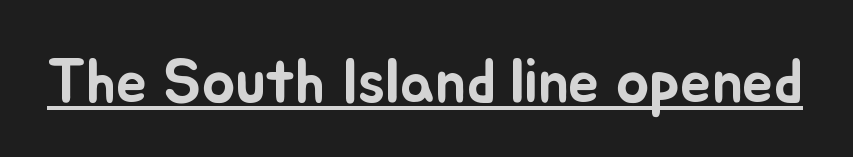
Somebody hit Ctrl+U on this one — the words are underlined. Caption: standard tracking, unaltered. Spacing verdict: proportional, widths tailored to each character. The lettering stays uniformly vertical, giving the passage a roman look.
